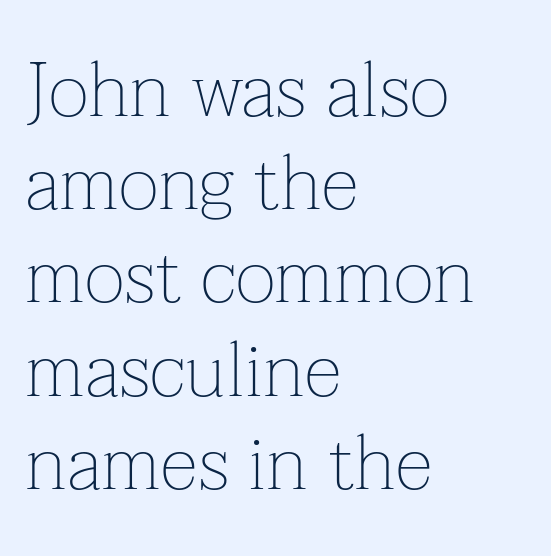
Notice how the stems are strictly vertical — no italics here. How are the letters spaced? Ordinarily, with no added tracking. On a weight scale, this lands at 450 or below. Has an underline been added? It has not. Look at the bottom of the vertical strokes: they flare into serifs here. A typesetter would call this proportional, since set widths differ per character.
